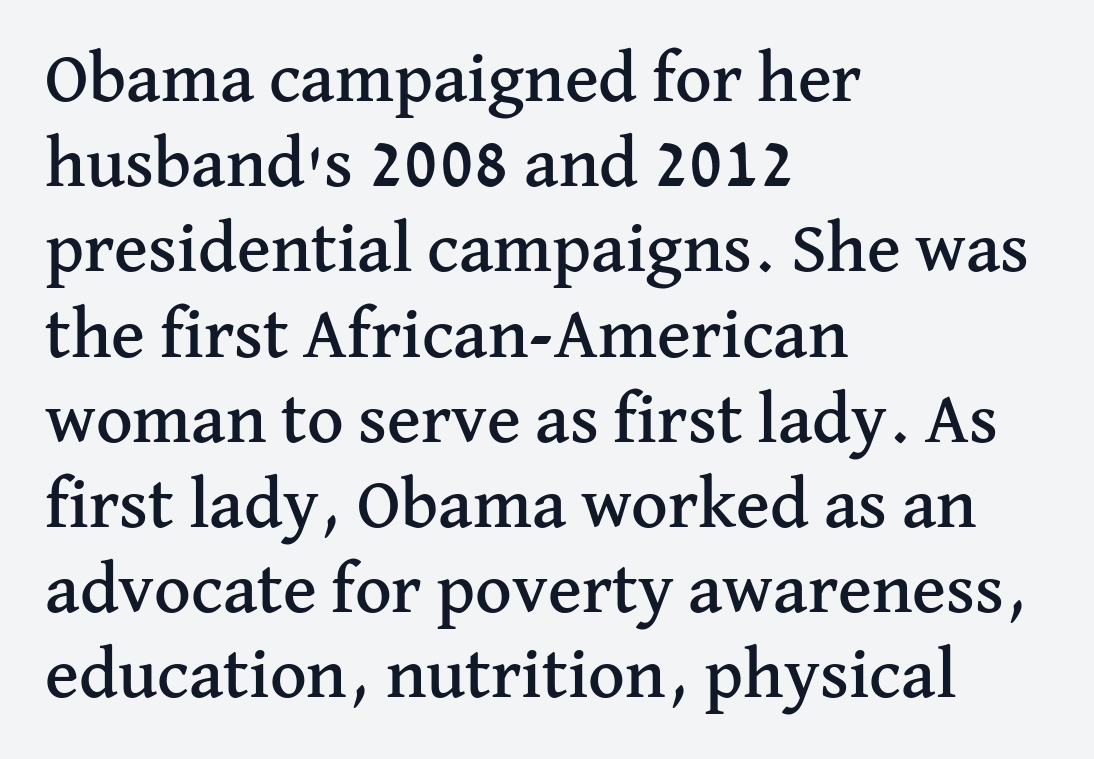
The image shows 71 px serif type, upright; set left-aligned, line spacing 1.2x, normal letter spacing, not underlined; medium stroke contrast and a medium x-height.
